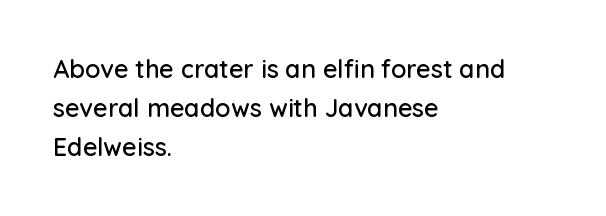
Q: Is the text italic (slanted)? A: No, it is upright.
Q: Is the text underlined? A: No.
Q: How is the paragraph aligned? A: Left-aligned.
Q: Is the spacing between letters normal or unusually wide? A: Normal.
Q: Is the spacing between lines tight, normal or loose? A: Normal.
